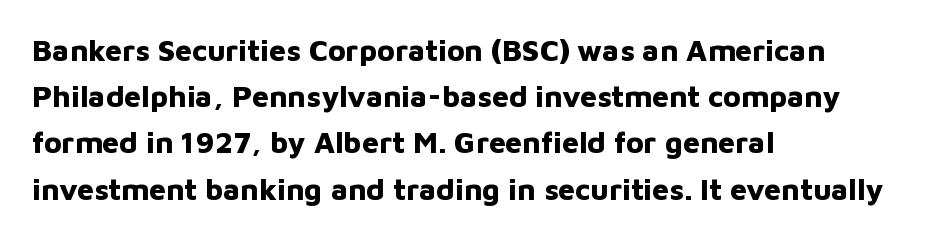
Q: Is the text bold? A: Yes.
Q: Is the text italic (slanted)? A: No, it is upright.
Q: Is the typeface a serif or a sans-serif typeface? A: Sans-serif.
Q: Is the text underlined? A: No.
Q: How is the paragraph aligned? A: Left-aligned.
Q: Is the spacing between letters normal or unusually wide? A: Normal.
Q: Is the spacing between lines tight, normal or loose? A: Normal.
Q: Width (condensed, normal, or wide)? A: Normal.
Q: Stroke contrast? A: Low.
Q: x-height? A: Medium.
Q: Monospaced? A: No.
